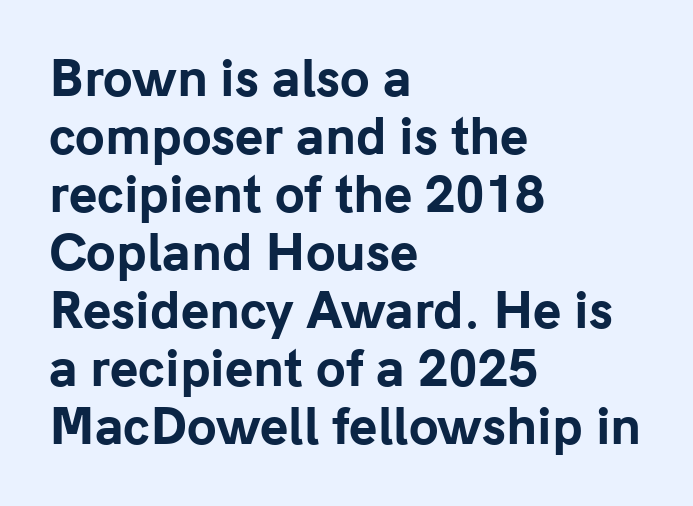
{"serif": "no", "italic": "no", "bold": "yes", "weight": "bold", "width": "normal", "stroke_contrast": "low", "x_height": "medium", "monospaced": "no", "underline": "no", "align": "left", "line_spacing_ratio": 1.21, "letter_spacing": "normal", "letter_spacing_em": 0.0, "glyph_px": 48}
